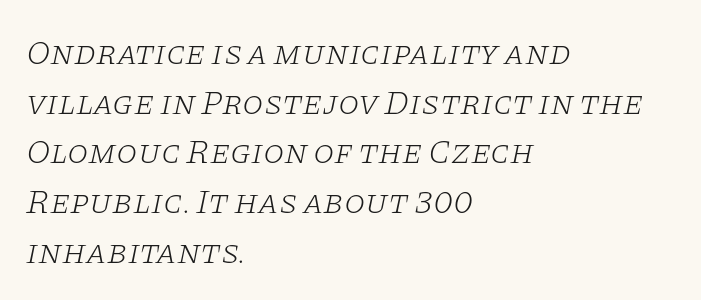
Q: Is the text bold? A: No.
Q: Is the text italic (slanted)? A: Yes, it leans right by about 11 degrees.
Q: Is the typeface a serif or a sans-serif typeface? A: Serif.
Q: Is the text underlined? A: No.
Q: How is the paragraph aligned? A: Left-aligned.
Q: Is the spacing between letters normal or unusually wide? A: Normal.
Q: Is the spacing between lines tight, normal or loose? A: Normal.
Q: Width (condensed, normal, or wide)? A: Wide.
Q: Stroke contrast? A: Low.
Q: x-height? A: Large.
Q: Monospaced? A: No.
